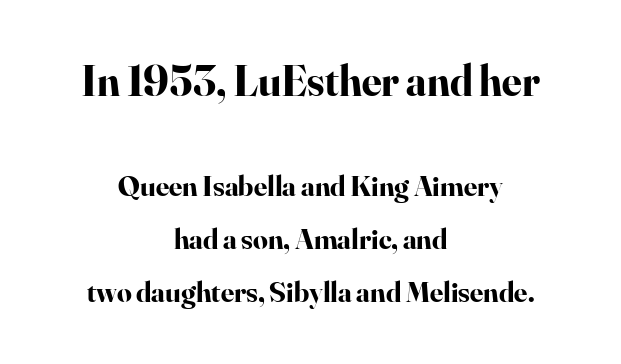
{"serif": "yes", "italic": "no", "bold": "yes", "weight": "bold", "width": "normal", "stroke_contrast": "high", "x_height": "small", "monospaced": "no", "underline": "no", "align": "center", "line_spacing_ratio": 1.84, "letter_spacing": "normal", "letter_spacing_em": 0.0, "larger_block": "first", "size_ratio": 1.48, "glyph_px": 43}
